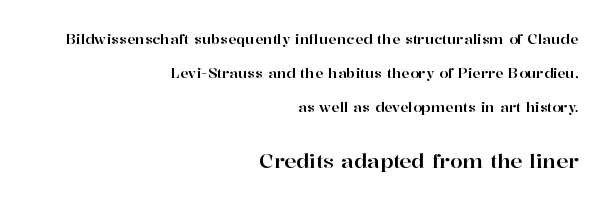
The image shows 20 px text type, upright; set right-aligned, loose line spacing (2.44x), normal letter spacing, not underlined; the second (bottom) block is 1.43x larger.
